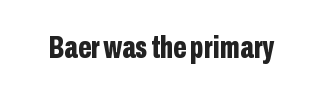
A sans-serif font was chosen for this passage. Check the space under the baseline: it is left empty. A dark, heavy texture on the line: the type is bold. Inter-character spacing is left at the font's built-in metrics. Ascenders rise straight up at ninety degrees. The face used here is proportionally spaced, like ordinary book or web type.
